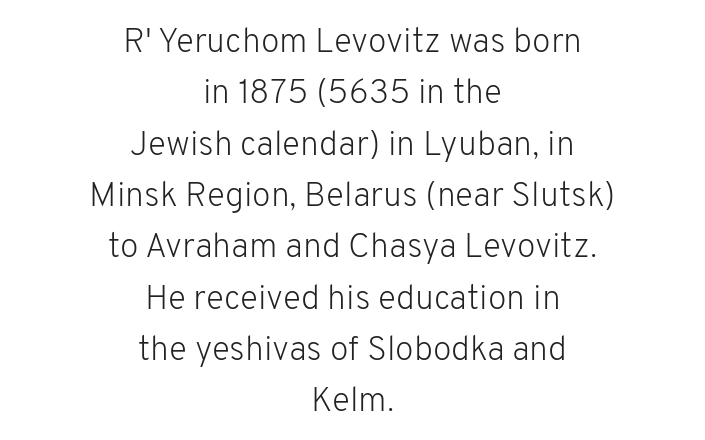
{"serif": "no", "italic": "no", "bold": "no", "weight": "light", "width": "normal", "stroke_contrast": "low", "x_height": "medium", "monospaced": "no", "underline": "no", "align": "center", "line_spacing": "normal", "line_spacing_ratio": 1.51, "letter_spacing": "normal", "letter_spacing_em": 0.0, "glyph_px": 34}
